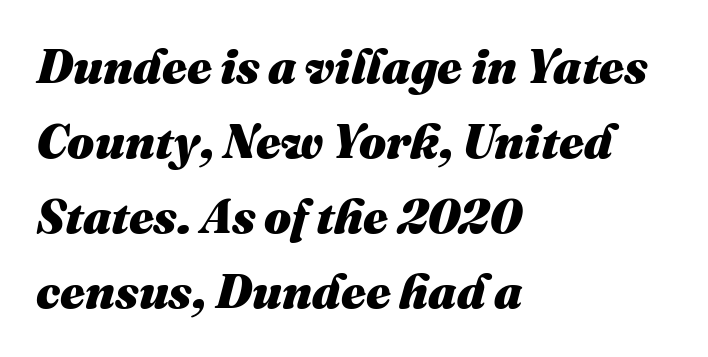
The image shows 48 px heavy type, italic (leaning right); set left-aligned, normal line spacing (1.56x), normal letter spacing, not underlined; medium stroke contrast and a medium x-height.
